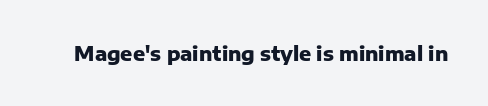
The image shows 20 px bold type, upright; set normal letter spacing, not underlined.
